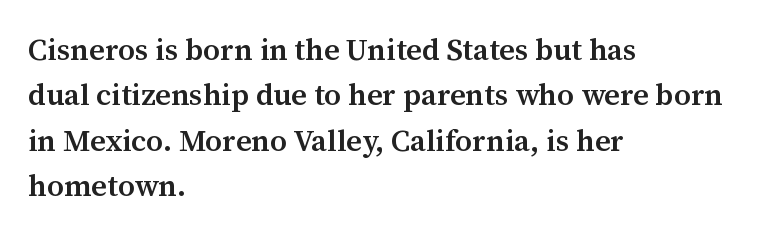
Q: Is the text bold? A: Semi-bold.
Q: Is the text italic (slanted)? A: No, it is upright.
Q: Is the typeface a serif or a sans-serif typeface? A: Serif.
Q: Is the text underlined? A: No.
Q: How is the paragraph aligned? A: Left-aligned.
Q: Is the spacing between letters normal or unusually wide? A: Normal.
Q: Is the spacing between lines tight, normal or loose? A: Normal.
Q: Width (condensed, normal, or wide)? A: Normal.
Q: Stroke contrast? A: Medium.
Q: x-height? A: Medium.
Q: Monospaced? A: No.
